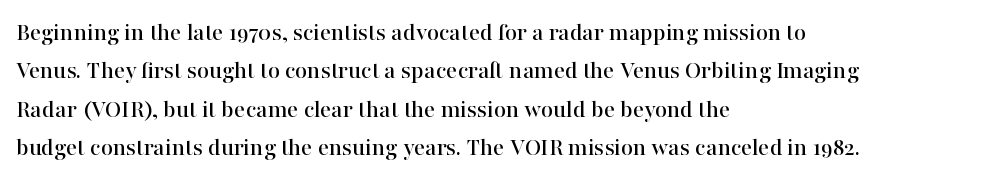
{"italic": "no", "underline": "no", "align": "left", "line_spacing": "normal", "line_spacing_ratio": 1.48, "letter_spacing": "normal", "letter_spacing_em": 0.0, "glyph_px": 26}
